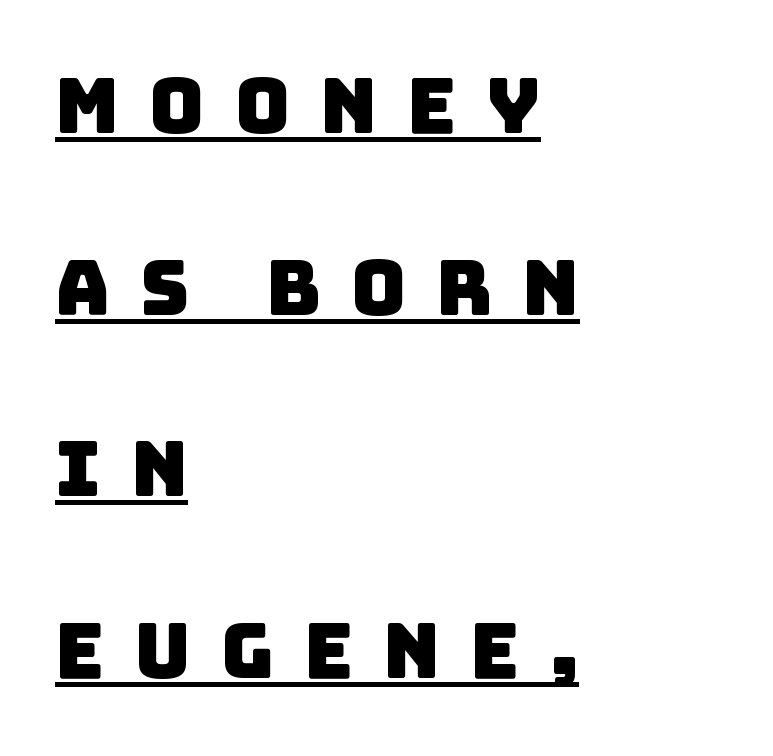
Q: Is the typeface a serif or a sans-serif typeface? A: Sans-serif.
Q: Is the text underlined? A: Yes.
Q: How is the paragraph aligned? A: Left-aligned.
Q: Is the spacing between letters normal or unusually wide? A: Unusually wide.
Q: Is the spacing between lines tight, normal or loose? A: Loose.
Q: Width (condensed, normal, or wide)? A: Normal.
Q: Stroke contrast? A: Low.
Q: x-height? A: Large.
Q: Monospaced? A: No.
